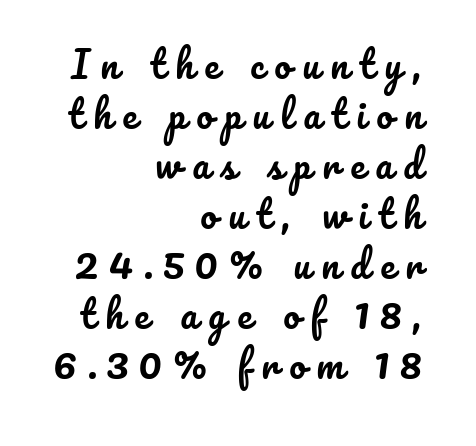
Q: Is the text italic (slanted)? A: Yes.
Q: Is the text underlined? A: No.
Q: How is the paragraph aligned? A: Right-aligned.
Q: Is the spacing between letters normal or unusually wide? A: Unusually wide.
Q: Is the spacing between lines tight, normal or loose? A: Normal.
Q: Width (condensed, normal, or wide)? A: Normal.
Q: Stroke contrast? A: Low.
Q: x-height? A: Small.
Q: Monospaced? A: No.
